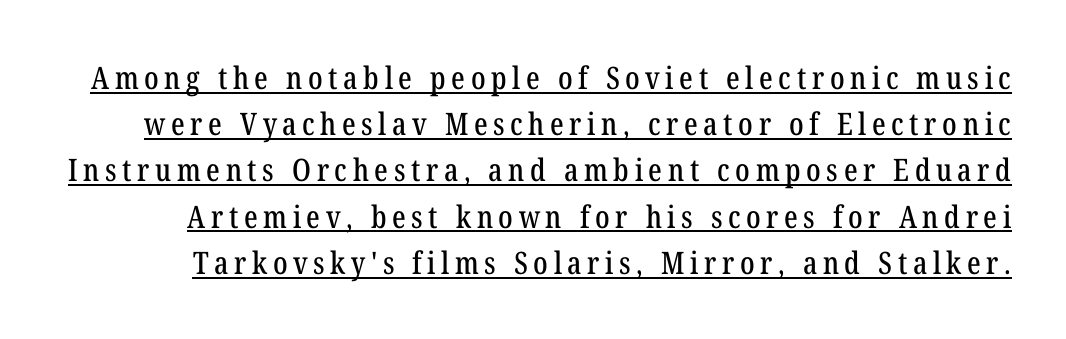
Honestly, the underline is the first thing you notice here. You could not count columns in this text — the font is proportionally spaced. The font family rendered here belongs to the serif group. Vertically, the passage feels balanced, rows spaced as you'd expect.
